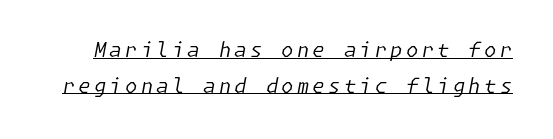
Weight: in the light-to-regular range. Slant detected: the letters are inclined. Has an underline been added? It has.
